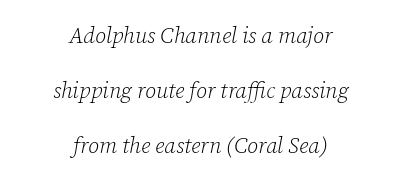
Q: Is the text bold? A: No.
Q: Is the text italic (slanted)? A: Yes, it leans right by about 12 degrees.
Q: Is the text underlined? A: No.
Q: How is the paragraph aligned? A: Centered.
Q: Is the spacing between letters normal or unusually wide? A: Normal.
Q: Is the spacing between lines tight, normal or loose? A: Loose.
